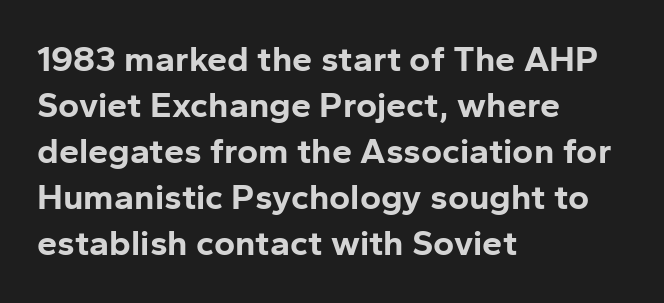
The image shows 36 px bold sans-serif type, upright; set left-aligned, normal line spacing (1.28x), normal letter spacing, not underlined; low stroke contrast and a medium x-height.
